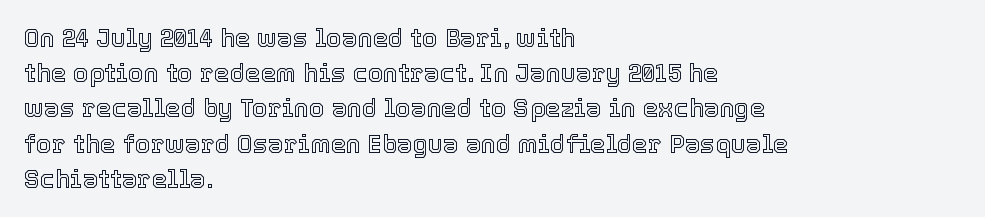
Posture: straight, roman, zero tilt. This rendering uses left alignment, leaving the right contour irregular. This sample keeps an unexceptional amount of space between lines. Bare-footed words on every line.
